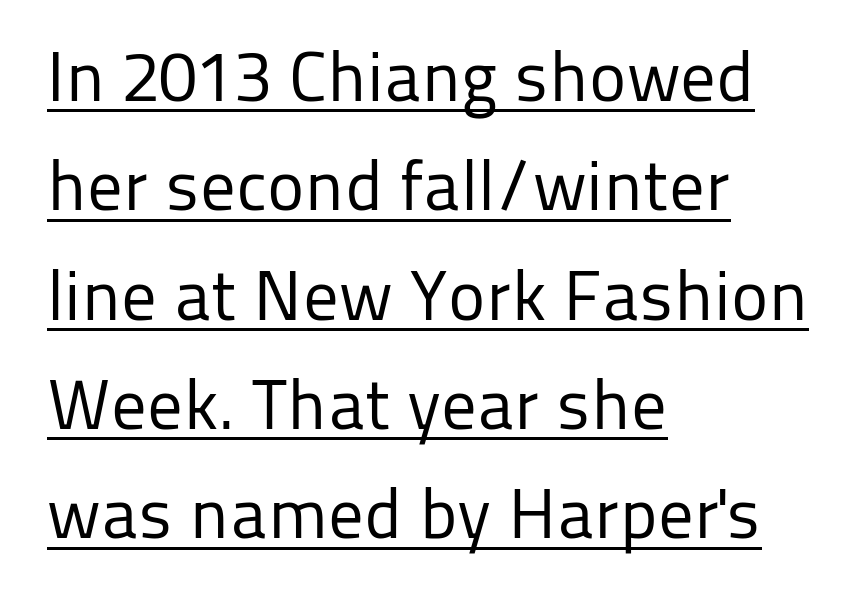
No chunkiness to these letters — they're not bold. Like a heading marked for emphasis, these lines bear an underscore. Note: no serifs on the glyphs. A typesetter would call this proportional, since set widths differ per character. Unlike italic type, these characters show no tilt at all.
